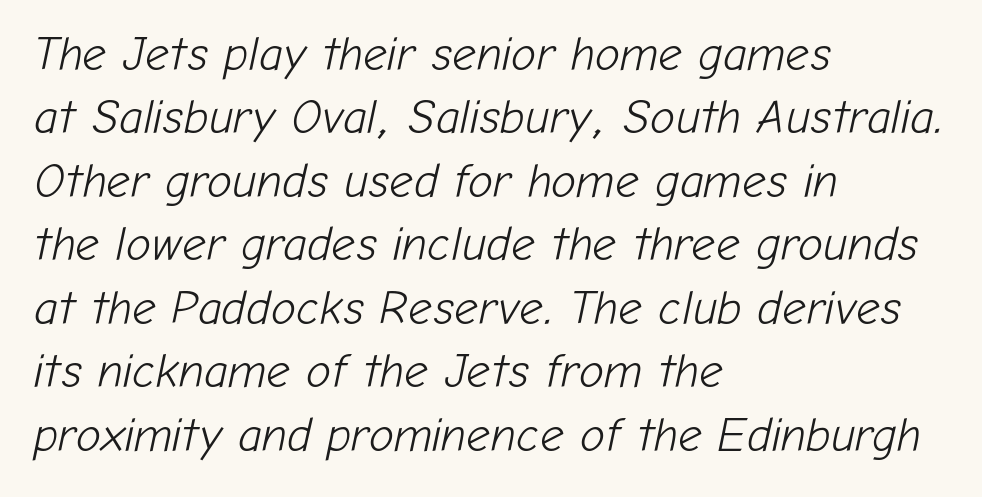
The image shows 47 px light type, italic (leaning right); set left-aligned, normal line spacing (1.35x), normal letter spacing, not underlined; low stroke contrast and a medium x-height.
